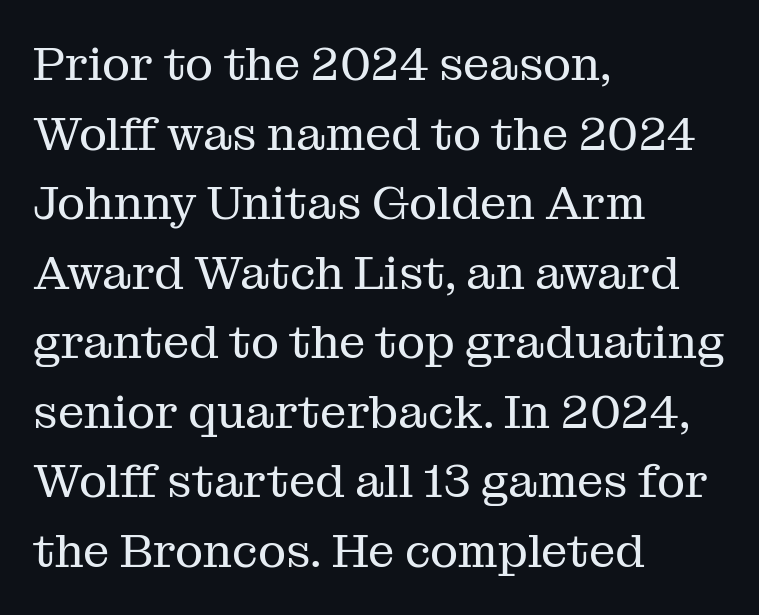
{"serif": "yes", "italic": "no", "bold": "no", "weight": "regular", "width": "normal", "stroke_contrast": "medium", "x_height": "medium", "monospaced": "no", "underline": "no", "align": "left", "line_spacing": "normal", "line_spacing_ratio": 1.48, "letter_spacing": "normal", "letter_spacing_em": 0.0, "glyph_px": 47}
